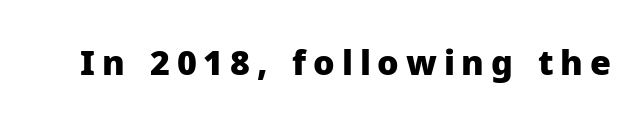
{"serif": "no", "italic": "no", "bold": "yes", "weight": "heavy", "width": "normal", "stroke_contrast": "low", "x_height": "medium", "monospaced": "no", "underline": "no", "letter_spacing": "wide", "letter_spacing_em": 0.2, "glyph_px": 34}
